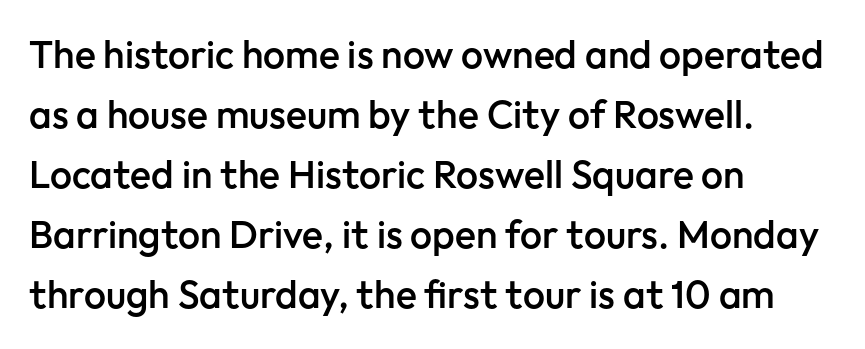
Notice how descenders clear the ascenders below comfortably — that's standard leading. A sans-serif font was chosen for this passage. The passage shown is semibold, sitting just below true bold. This is roman type, the default non-slanted kind. Each row of text sits above clean, open space. Glyph-to-glyph distance matches everyday printed text.
